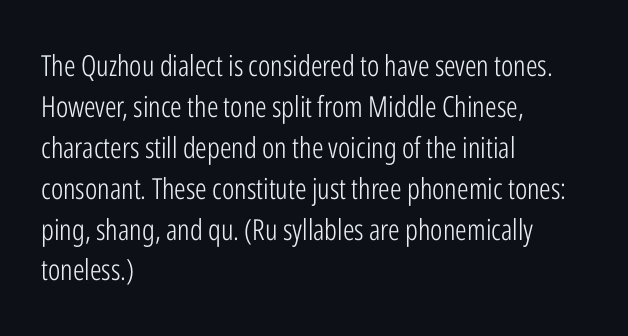
{"serif": "no", "italic": "no", "bold": "no", "weight": "light", "width": "condensed", "stroke_contrast": "low", "x_height": "medium", "monospaced": "no", "underline": "no", "align": "left", "line_spacing": "normal", "line_spacing_ratio": 1.41, "letter_spacing": "normal", "letter_spacing_em": 0.0, "glyph_px": 29}
